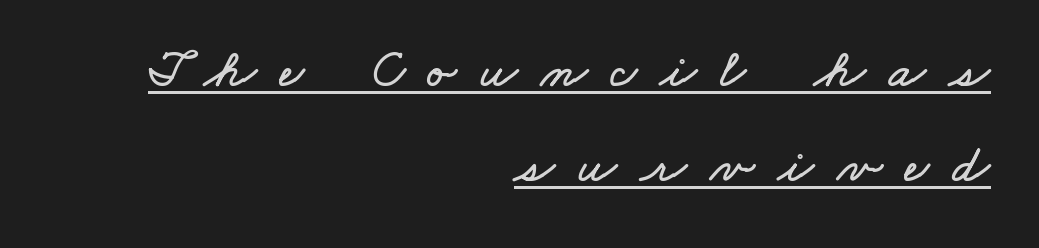
{"width": "wide", "stroke_contrast": "low", "x_height": "small", "monospaced": "no", "underline": "yes", "align": "right", "line_spacing_ratio": 1.8, "letter_spacing": "wide", "letter_spacing_em": 0.44, "glyph_px": 53}
